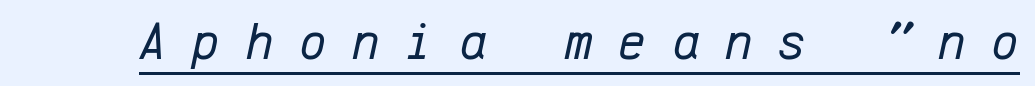
{"italic": "yes", "lean": "right", "slant_degrees": 12, "bold": "no", "weight": "regular", "width": "normal", "stroke_contrast": "low", "x_height": "medium", "monospaced": "yes", "underline": "yes", "letter_spacing": "wide", "letter_spacing_em": 0.48, "glyph_px": 53}
